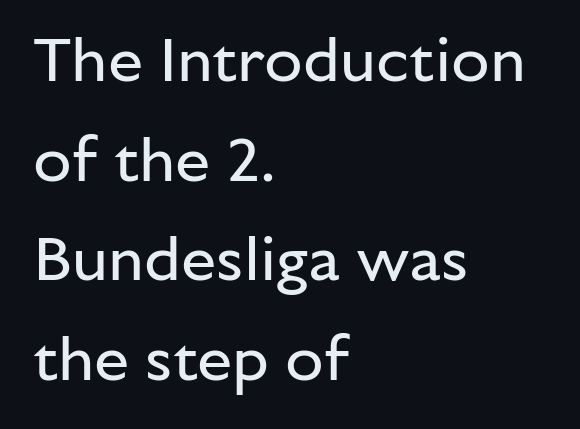
This rendering leaves character spacing at its baseline value. This sample has the flowing, uneven cadence of proportional lettering. Italic: no, the glyphs are upright roman. This sample is left-justified, so line endings fall wherever the words run out. Leading: standard. On a weight scale, this lands at 450 or below.
